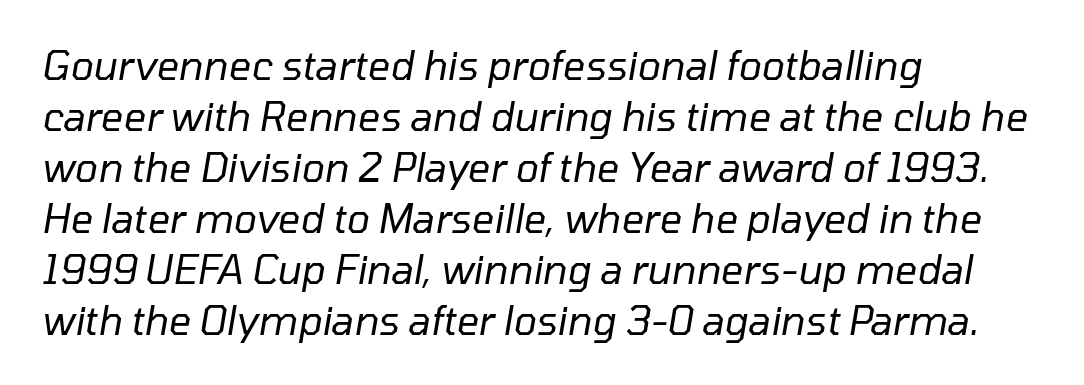
Q: Is the text bold? A: No.
Q: Is the text italic (slanted)? A: Yes, it leans right by about 10 degrees.
Q: Is the text underlined? A: No.
Q: How is the paragraph aligned? A: Left-aligned.
Q: Is the spacing between letters normal or unusually wide? A: Normal.
Q: Is the spacing between lines tight, normal or loose? A: Normal.
Q: Width (condensed, normal, or wide)? A: Normal.
Q: Stroke contrast? A: Low.
Q: x-height? A: Medium.
Q: Monospaced? A: No.
